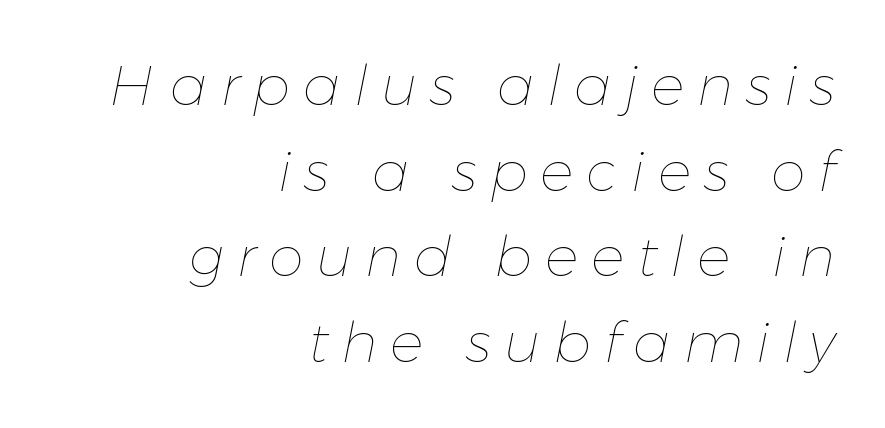
Italic? Definitely — the glyphs are oblique. Notice how the passage keeps a crisp vertical edge on the right only. The rendering uses natural spacing where letterforms have individual widths. No letter is thick-stroked: the sample isn't bold. Beneath every word, the page is bare. Observe the wide spacing: letters keep a clear distance from each other.
